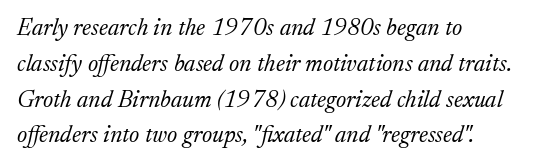
Nothing unusual about the tracking: characters are spaced as the font intends. The space beneath each line is pristine and unruled. All the whitespace from short lines collects on the right. Regular leading. These glyphs show unthickened strokes, regular width or finer.
